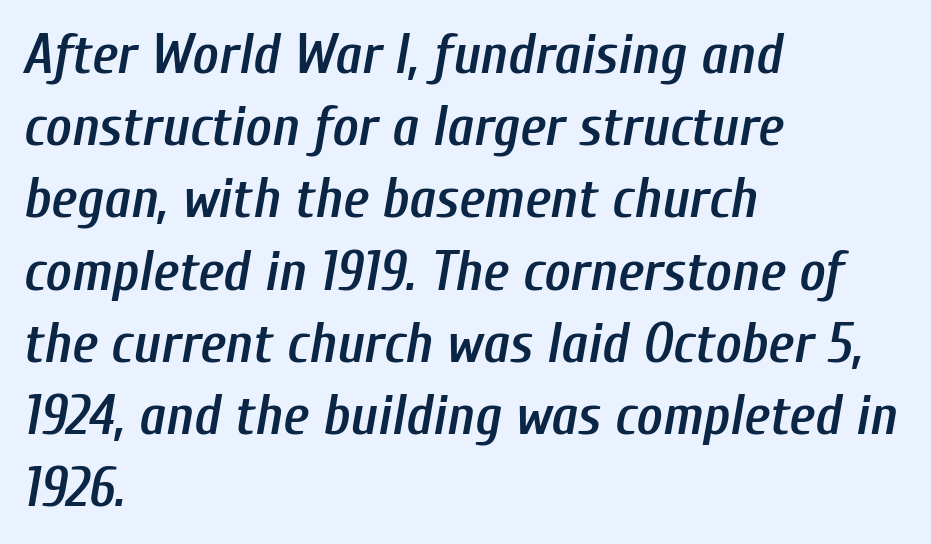
The image shows 56 px semibold, condensed type, italic (leaning right); set left-aligned, normal line spacing (1.29x), normal letter spacing, not underlined; low stroke contrast and a medium x-height.
